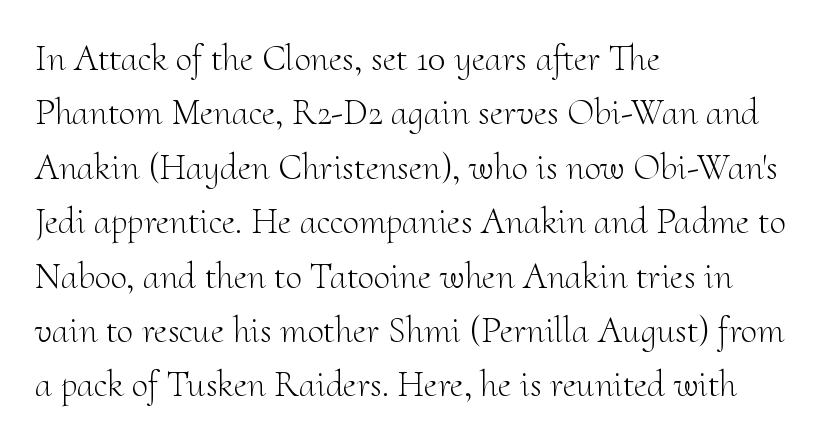
The image shows 37 px light serif type, upright; set left-aligned, normal line spacing (1.47x), normal letter spacing, not underlined; medium stroke contrast and a small x-height.
